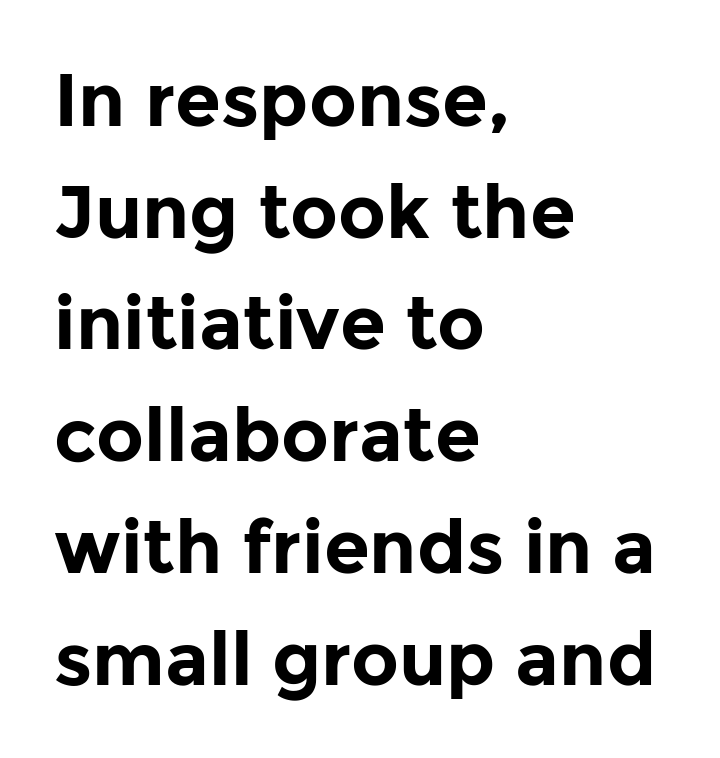
Q: Is the text bold? A: Yes.
Q: Is the text italic (slanted)? A: No, it is upright.
Q: Is the typeface a serif or a sans-serif typeface? A: Sans-serif.
Q: Is the text underlined? A: No.
Q: How is the paragraph aligned? A: Left-aligned.
Q: Is the spacing between letters normal or unusually wide? A: Normal.
Q: Is the spacing between lines tight, normal or loose? A: Normal.
Q: Width (condensed, normal, or wide)? A: Normal.
Q: Stroke contrast? A: Low.
Q: x-height? A: Medium.
Q: Monospaced? A: No.
